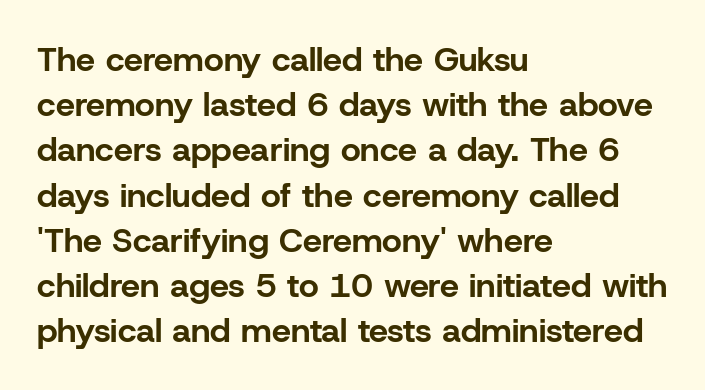
When letters stand straight like this, we call the style roman or upright. Horizontally, the lines are justified to the leading edge only. Spacing verdict: proportional, widths tailored to each character. The leading is moderate, giving the passage an even texture. On the weight axis this lands at bold, roughly 700. Look at the tracking — it's just the regular setting, nothing added.
